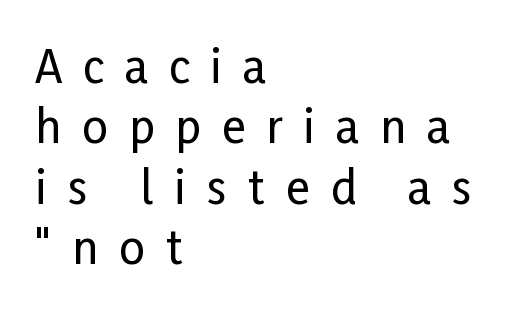
The image shows 45 px condensed sans-serif type, upright; set left-aligned, normal line spacing (1.34x), unusually wide letter spacing (+0.47 em), not underlined; low stroke contrast and a medium x-height.
